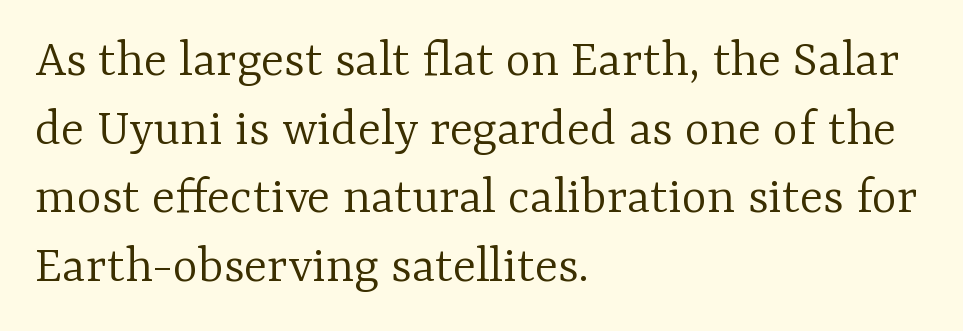
The face used here is proportionally spaced, like ordinary book or web type. In terms of letterspacing, this is plain default setting. Does the type have serifs? Yes, each stem ends in a small foot. Check under the words: just untouched page. Is there much room between lines? A standard amount, neither cramped nor airy. No italicization has been applied; the sample stays upright.
